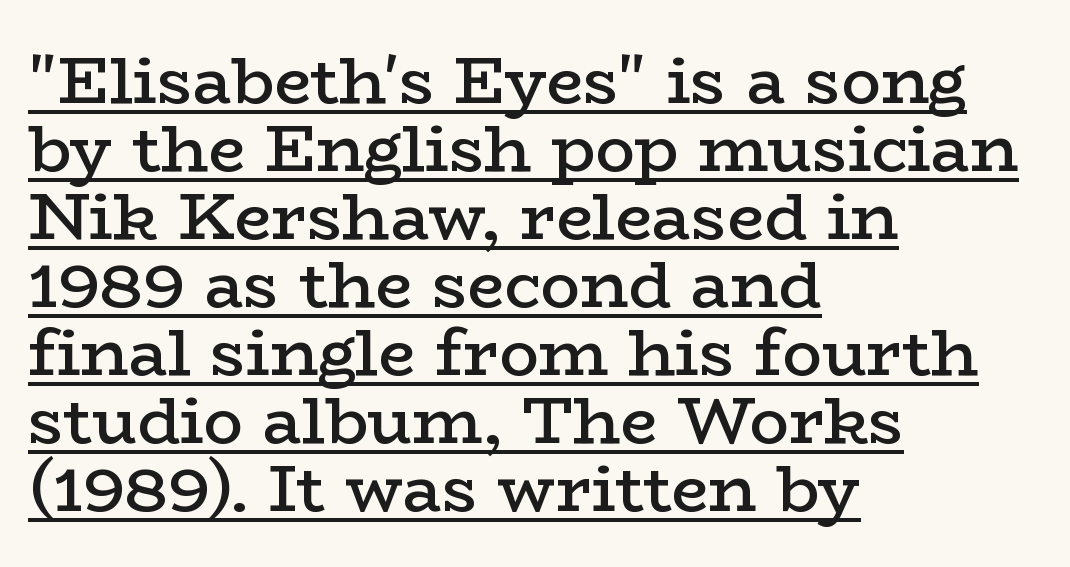
Ascenders rise straight up at ninety degrees. Here the designer chose a conventional face with non-uniform glyph widths. This rendering leaves character spacing at its baseline value. Type style note: has serifs.
